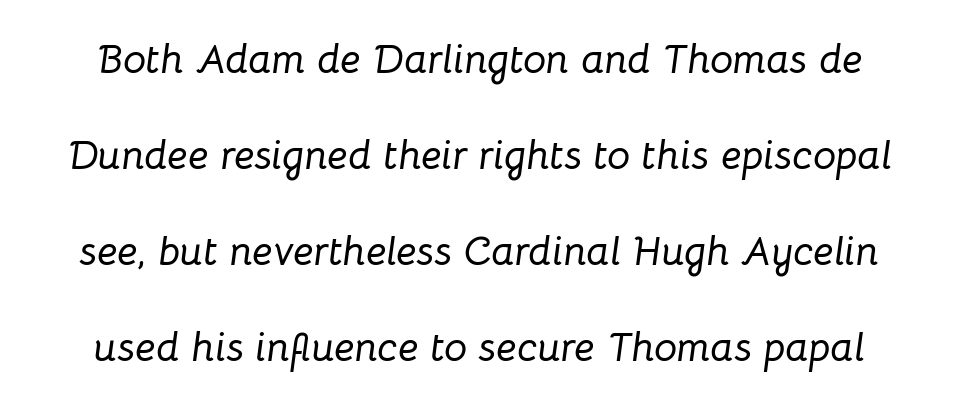
{"italic": "yes", "lean": "right", "slant_degrees": 8, "width": "normal", "stroke_contrast": "low", "x_height": "medium", "monospaced": "no", "underline": "no", "line_spacing": "loose", "line_spacing_ratio": 2.34, "letter_spacing": "normal", "letter_spacing_em": 0.0, "glyph_px": 41}
